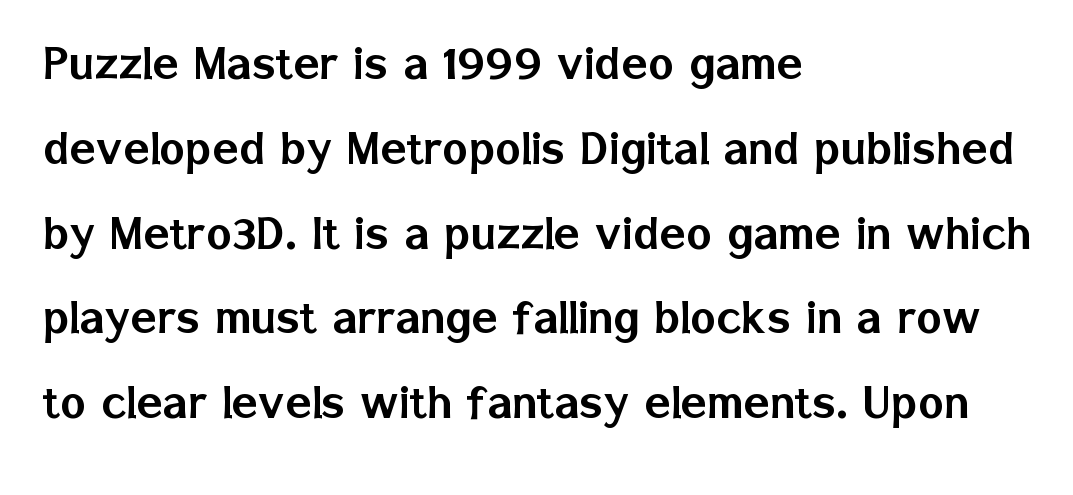
The image shows 54 px sans-serif type, upright; set left-aligned, normal line spacing (1.57x), normal letter spacing, not underlined; low stroke contrast and a medium x-height.
